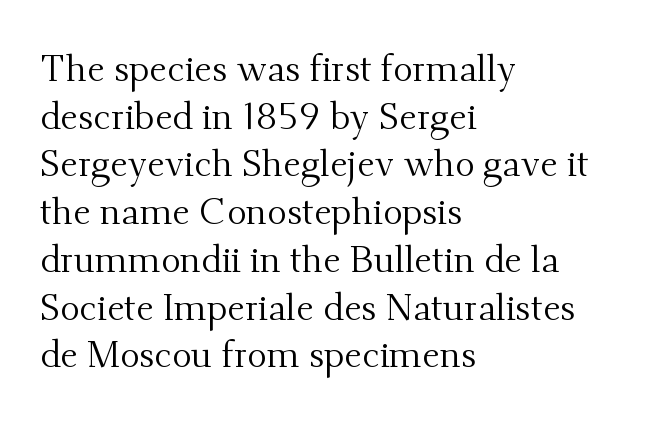
Q: Is the text bold? A: No.
Q: Is the text italic (slanted)? A: No, it is upright.
Q: Is the typeface a serif or a sans-serif typeface? A: Serif.
Q: Is the text underlined? A: No.
Q: How is the paragraph aligned? A: Left-aligned.
Q: Is the spacing between letters normal or unusually wide? A: Normal.
Q: Is the spacing between lines tight, normal or loose? A: Normal.
Q: Width (condensed, normal, or wide)? A: Normal.
Q: Stroke contrast? A: Medium.
Q: x-height? A: Small.
Q: Monospaced? A: No.
